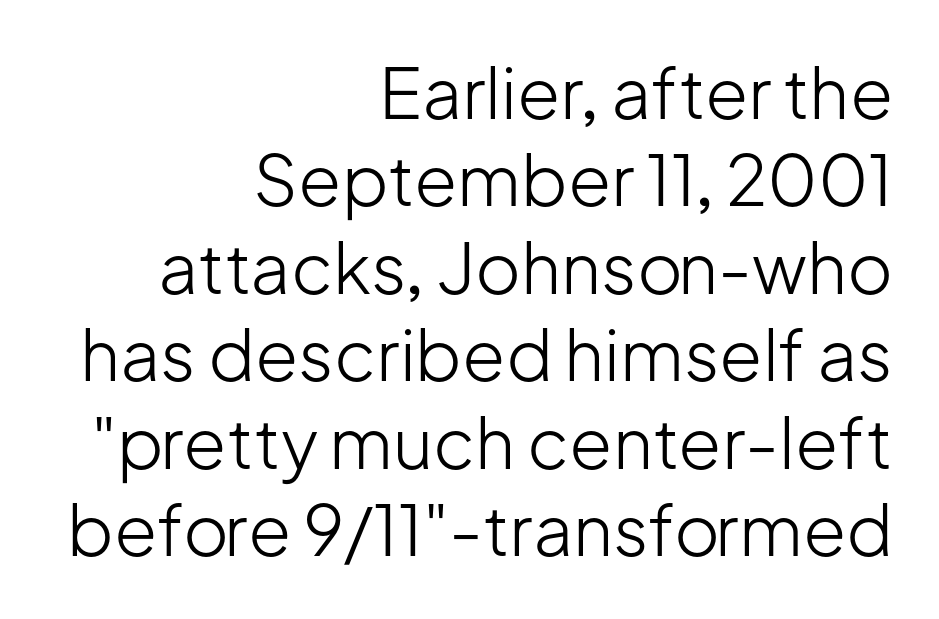
Every stem runs plumb, perpendicular to the baseline. Regarding serifs, this sample does without them. Each letter keeps its own natural width here, so spacing adapts to shape. The vertical gap from one line to the next is medium. Anything drawn beneath the words? Only blank space.
